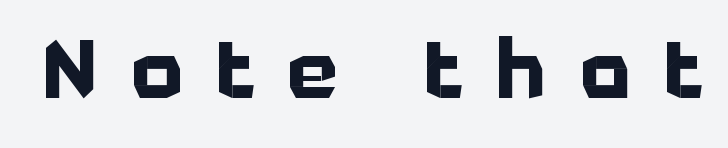
The string is rendered with underlining switched off. Each letter keeps its own natural width here, so spacing adapts to shape. These lines carry a lot of weight — the face is fully bold. The face used here is rendered with a markedly widened letterfit. No feet cap the strokes, marking this as sans-serif type. Upright lettering throughout.
